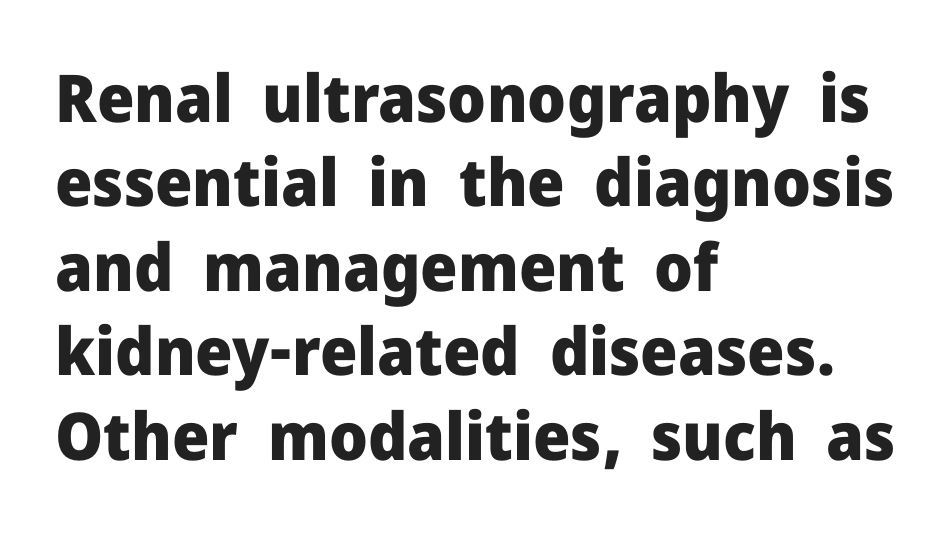
{"serif": "no", "italic": "no", "bold": "yes", "weight": "heavy", "width": "normal", "stroke_contrast": "low", "x_height": "medium", "monospaced": "no", "underline": "no", "align": "left", "line_spacing": "normal", "line_spacing_ratio": 1.28, "letter_spacing": "normal", "letter_spacing_em": 0.0, "glyph_px": 66}
